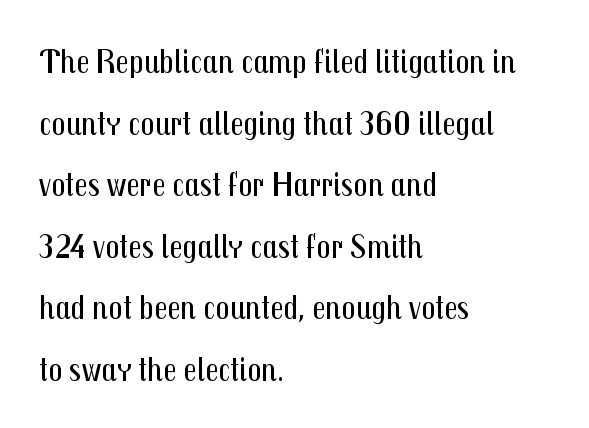
The face looks like a standard text weight, possibly lighter. Quick note: not italic, upright. Are there feet on the stems? There aren't — it's a sans. A typesetter would call this proportional, since set widths differ per character. The space directly below the letters is spotless.
